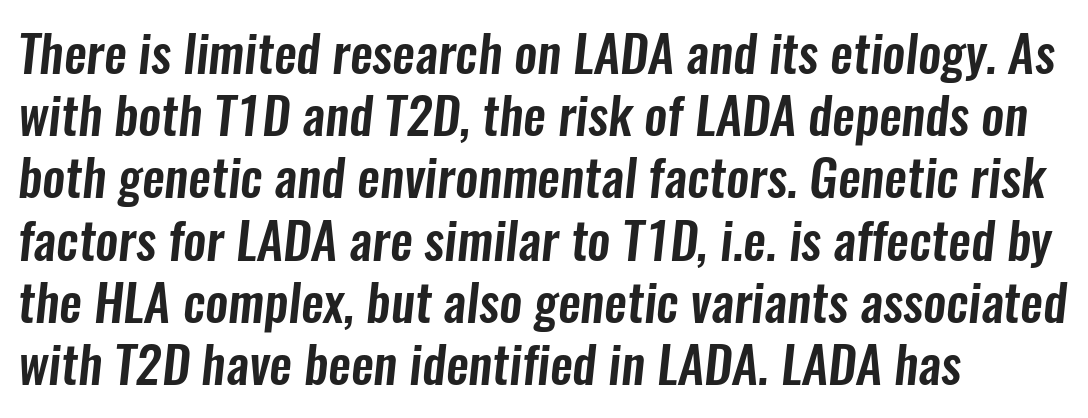
Do the characters align in a grid? No, the font is proportional. Observe the absence of serifs on each vertical stroke in this sample. The letterforms sit shoulder to shoulder at normal distance. Plain, unruled lines of type. Left-aligned paragraph, ragged on the right.
